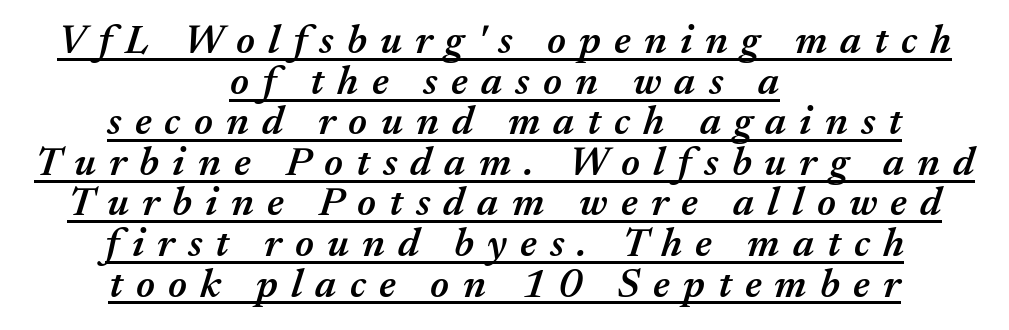
Does the weight exceed regular? Yes, but only to semibold. The letters are spread apart with noticeably loose tracking. Rendered with sloped, italic letterforms. Each line is balanced around a shared central axis. Looks like regular typesetting: each glyph gets only the width it needs. These characters rest on top of a visible drawn line.
